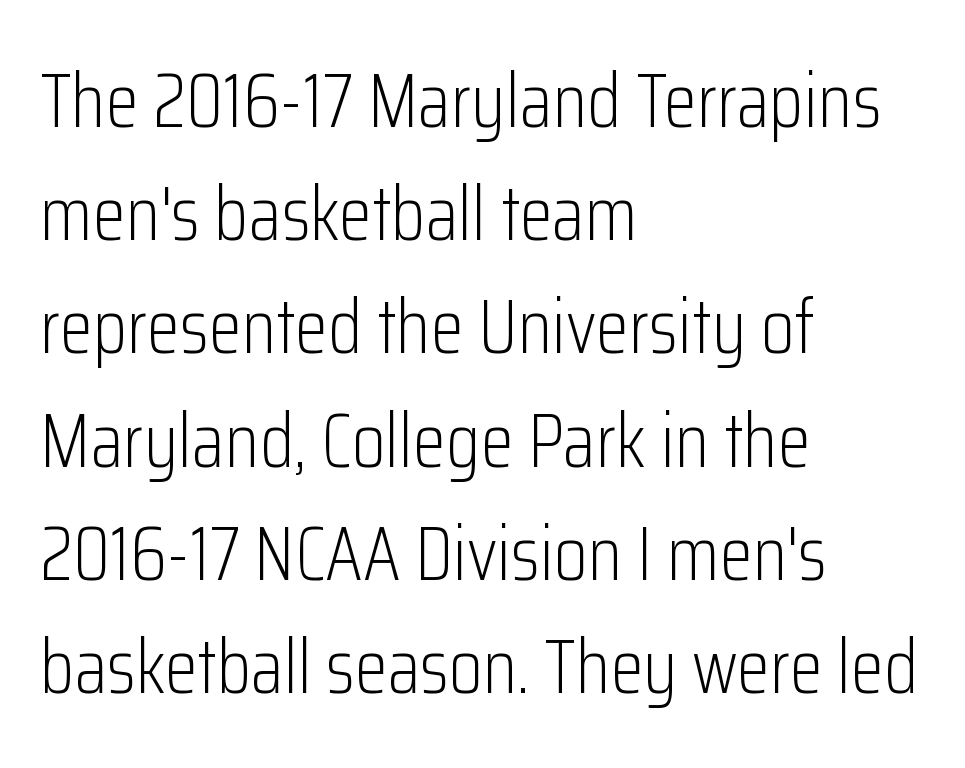
Q: Is the text bold? A: No.
Q: Is the text italic (slanted)? A: No, it is upright.
Q: Is the typeface a serif or a sans-serif typeface? A: Sans-serif.
Q: Is the text underlined? A: No.
Q: How is the paragraph aligned? A: Left-aligned.
Q: Is the spacing between letters normal or unusually wide? A: Normal.
Q: Is the spacing between lines tight, normal or loose? A: Normal.
Q: Width (condensed, normal, or wide)? A: Condensed.
Q: Stroke contrast? A: Low.
Q: x-height? A: Medium.
Q: Monospaced? A: No.
